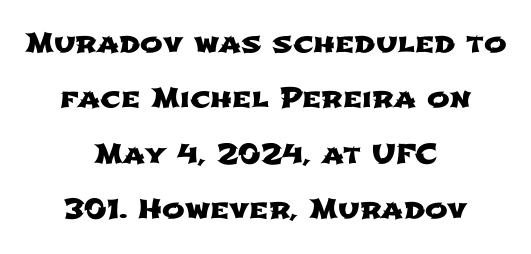
This rendering features lettering with no underline. Honestly, the letter spacing is just normal — you wouldn't notice it. Visually the block forms a symmetrical silhouette, jagged on both flanks. Horizontal bands of white between lines are thick stripes.
